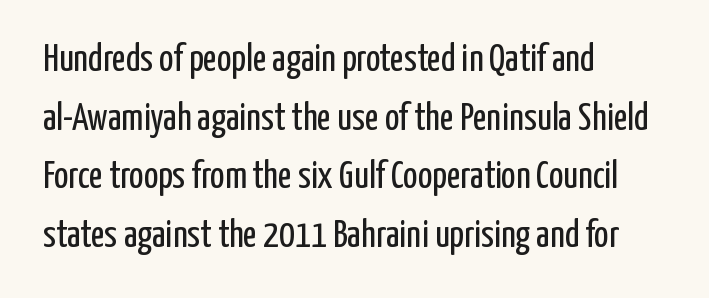
{"serif": "no", "italic": "no", "bold": "no", "weight": "regular", "width": "condensed", "stroke_contrast": "low", "x_height": "medium", "monospaced": "no", "underline": "no", "align": "left", "line_spacing": "normal", "line_spacing_ratio": 1.54, "letter_spacing": "normal", "letter_spacing_em": 0.0, "glyph_px": 38}
